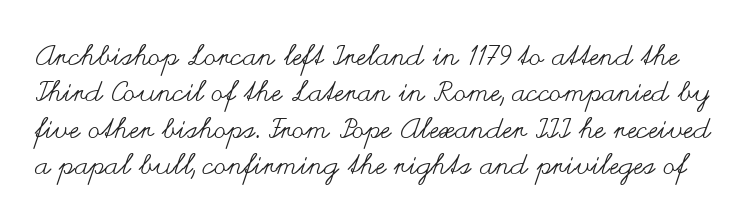
The image shows 28 px regular-weight, wide type; set normal line spacing (1.3x), normal letter spacing, not underlined; medium stroke contrast and a small x-height.
